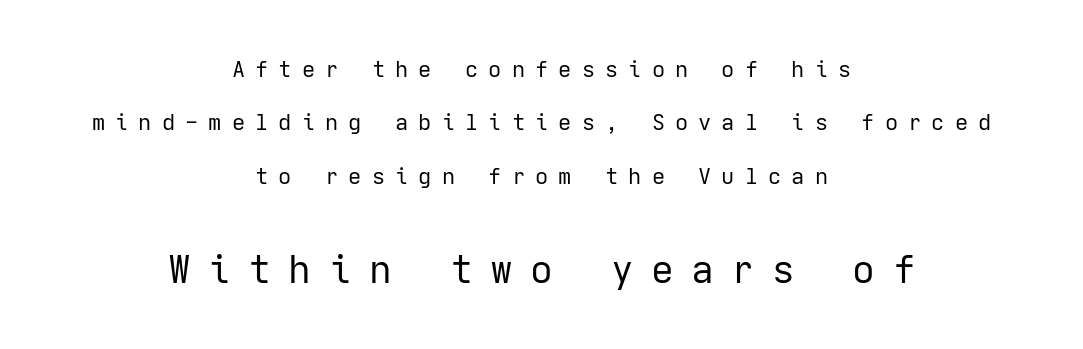
Q: Is the text bold? A: No.
Q: Is the text italic (slanted)? A: No, it is upright.
Q: Is the typeface a serif or a sans-serif typeface? A: Sans-serif.
Q: Is the text underlined? A: No.
Q: How is the paragraph aligned? A: Centered.
Q: Is the spacing between letters normal or unusually wide? A: Unusually wide.
Q: Is the spacing between lines tight, normal or loose? A: Loose.
Q: Which block of text is set in a larger size, the first (top) or the second (bottom)? A: The second (bottom) one.
Q: Width (condensed, normal, or wide)? A: Normal.
Q: Stroke contrast? A: Low.
Q: x-height? A: Medium.
